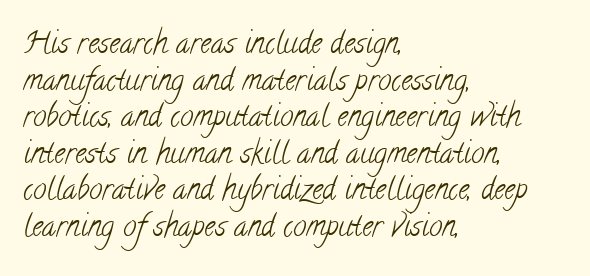
The image shows 30 px light, condensed serif type; set left-aligned, line spacing 1.22x, normal letter spacing, not underlined; low stroke contrast and a small x-height.
